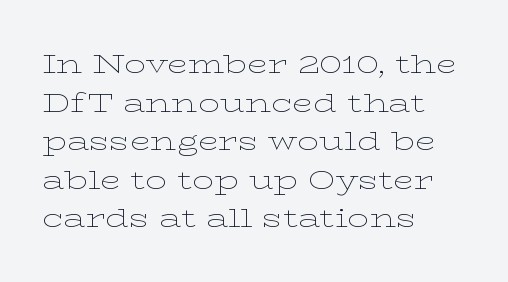
Q: Is the text bold? A: No.
Q: Is the text italic (slanted)? A: No, it is upright.
Q: Is the text underlined? A: No.
Q: How is the paragraph aligned? A: Left-aligned.
Q: Is the spacing between letters normal or unusually wide? A: Normal.
Q: Is the spacing between lines tight, normal or loose? A: Normal.
